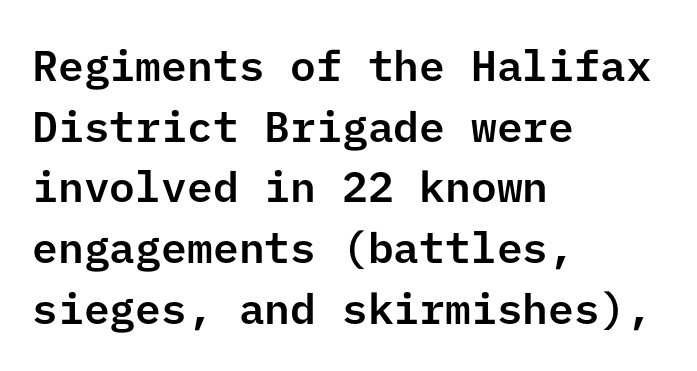
The designer left line spacing at the default. Glyph-to-glyph distance matches everyday printed text. Has an underline been added? It has not. Do the letters lean? They stand straight.
